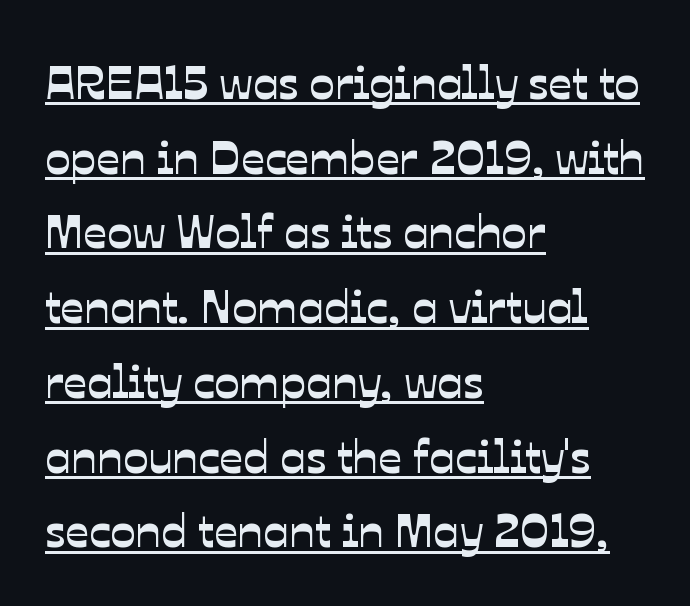
The image shows 47 px sans-serif type; set left-aligned, normal line spacing (1.59x), normal letter spacing, underlined; low stroke contrast and a medium x-height.
